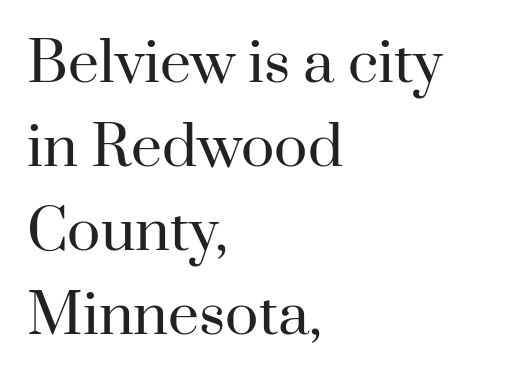
Q: Is the text bold? A: No.
Q: Is the text italic (slanted)? A: No, it is upright.
Q: Is the typeface a serif or a sans-serif typeface? A: Serif.
Q: Is the text underlined? A: No.
Q: How is the paragraph aligned? A: Left-aligned.
Q: Is the spacing between letters normal or unusually wide? A: Normal.
Q: Is the spacing between lines tight, normal or loose? A: Normal.
Q: Width (condensed, normal, or wide)? A: Normal.
Q: Stroke contrast? A: High.
Q: x-height? A: Small.
Q: Monospaced? A: No.
